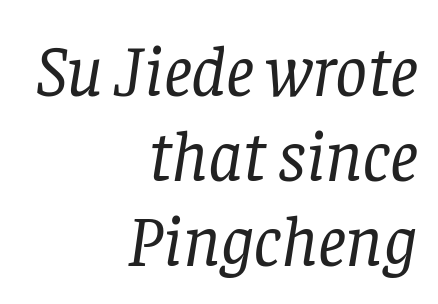
Between one letter and the next there's only the usual sliver of space. Nobody drew a line under any word here. The paragraph has a hard right edge and a soft left edge. Serifs: yes, visible at the terminals of the letterforms. If you drew a line through each stem, it would be angled.
